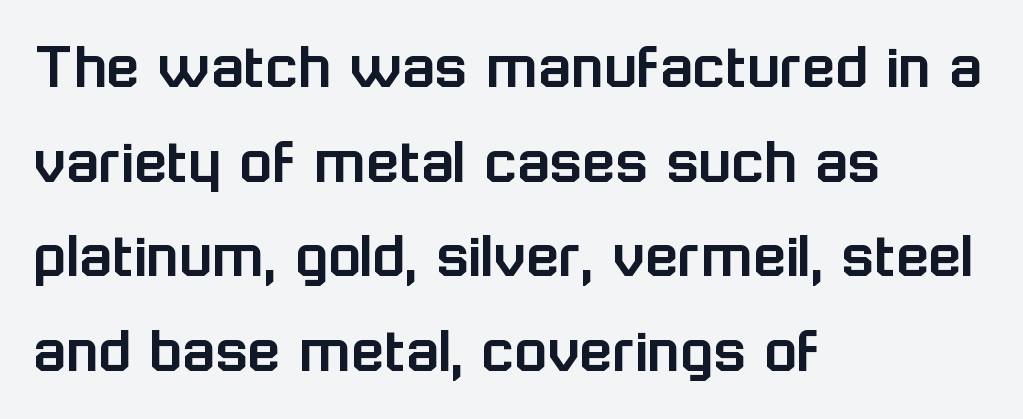
{"serif": "no", "italic": "no", "width": "normal", "stroke_contrast": "low", "x_height": "medium", "monospaced": "no", "underline": "no", "align": "left", "line_spacing": "normal", "line_spacing_ratio": 1.39, "letter_spacing": "normal", "letter_spacing_em": 0.0, "glyph_px": 68}
